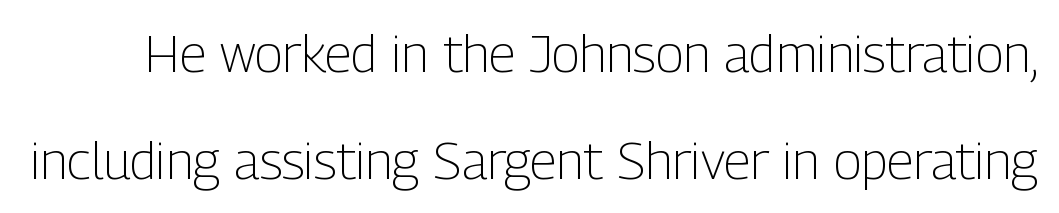
Q: Is the text bold? A: No.
Q: Is the text italic (slanted)? A: No, it is upright.
Q: Is the typeface a serif or a sans-serif typeface? A: Sans-serif.
Q: Is the text underlined? A: No.
Q: Is the spacing between letters normal or unusually wide? A: Normal.
Q: Is the spacing between lines tight, normal or loose? A: Loose.
Q: Width (condensed, normal, or wide)? A: Condensed.
Q: Stroke contrast? A: Low.
Q: x-height? A: Medium.
Q: Monospaced? A: No.
